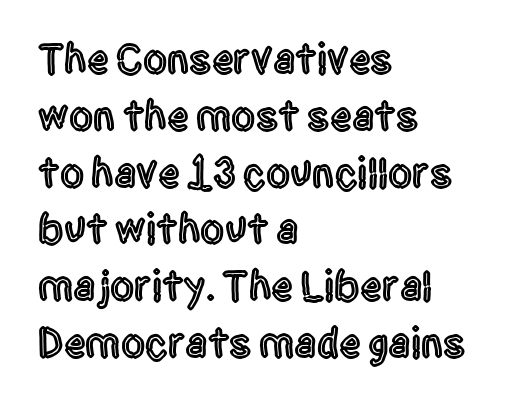
These lines stack with their left ends in a neat column. The letters stand straight up with perfectly vertical stems. Observe the absence of serifs on each vertical stroke in this sample. Regular leading. Glyph-to-glyph distance matches everyday printed text. Honestly, there is no underline to notice here at all.
